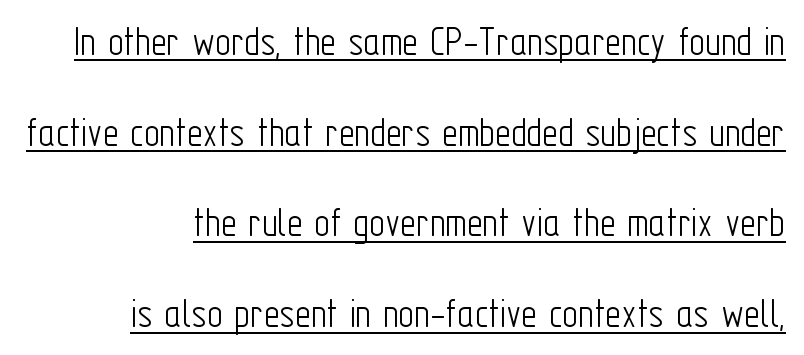
Q: Is the text bold? A: No.
Q: Is the text italic (slanted)? A: No, it is upright.
Q: Is the typeface a serif or a sans-serif typeface? A: Sans-serif.
Q: Is the text underlined? A: Yes.
Q: How is the paragraph aligned? A: Right-aligned.
Q: Is the spacing between letters normal or unusually wide? A: Normal.
Q: Is the spacing between lines tight, normal or loose? A: Loose.
Q: Width (condensed, normal, or wide)? A: Condensed.
Q: Stroke contrast? A: Low.
Q: x-height? A: Medium.
Q: Monospaced? A: No.
